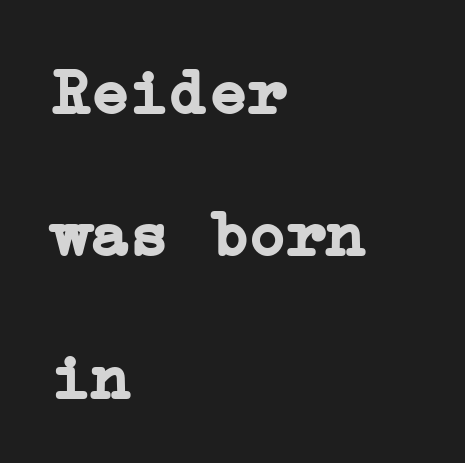
The image shows 65 px semibold serif type, upright; set left-aligned, loose line spacing (2.19x), normal letter spacing, not underlined; low stroke contrast and a medium x-height.
